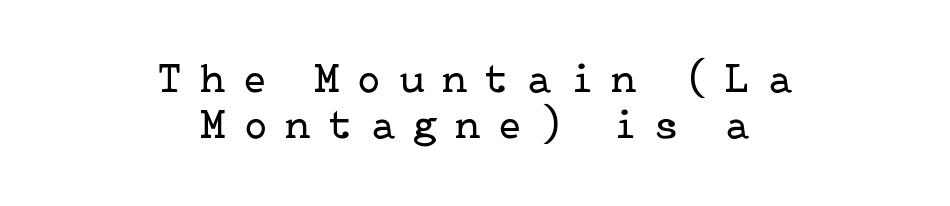
{"serif": "yes", "italic": "no", "bold": "no", "weight": "regular", "width": "normal", "stroke_contrast": "low", "x_height": "medium", "underline": "no", "align": "center", "line_spacing": "tight", "line_spacing_ratio": 1.1, "letter_spacing": "wide", "letter_spacing_em": 0.45, "glyph_px": 42}
